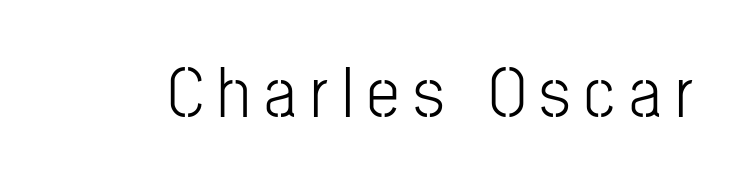
The image shows 72 px condensed sans-serif type, upright; set unusually wide letter spacing (+0.2 em), not underlined; low stroke contrast and a medium x-height.
